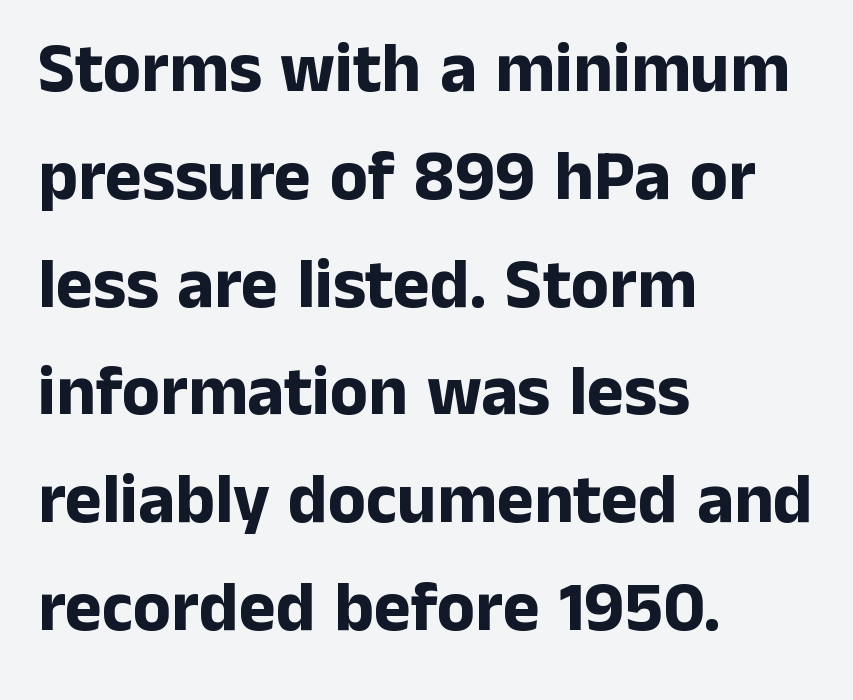
{"serif": "no", "italic": "no", "bold": "yes", "weight": "bold", "width": "normal", "stroke_contrast": "low", "x_height": "medium", "monospaced": "no", "underline": "no", "align": "left", "line_spacing": "normal", "line_spacing_ratio": 1.54, "letter_spacing": "normal", "letter_spacing_em": 0.0, "glyph_px": 70}
